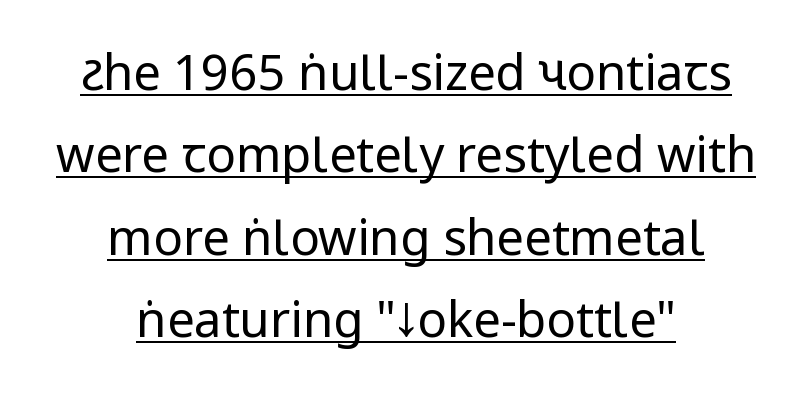
{"serif": "no", "italic": "no", "bold": "no", "weight": "regular", "width": "condensed", "stroke_contrast": "low", "underline": "yes", "align": "center", "line_spacing": "normal", "line_spacing_ratio": 1.68, "letter_spacing": "normal", "letter_spacing_em": 0.0, "glyph_px": 49}
